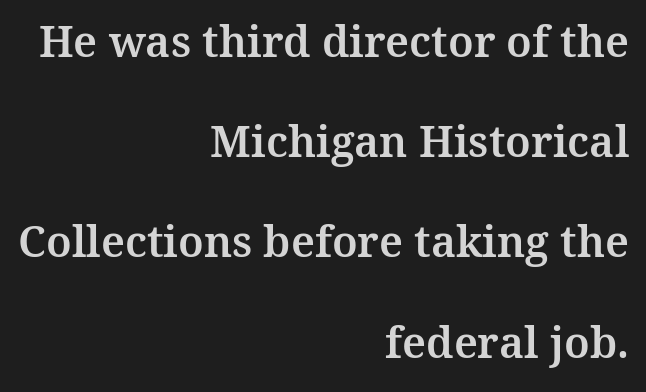
This sample uses an upright cut, with every glyph sitting square on the baseline. Vertical spacing — loose. Spacing verdict: proportional, widths tailored to each character. Right-aligned paragraph, ragged on the left. Each word holds together tightly as a unit, with standard inter-letter gaps. Each letter's strokes conclude with small projecting serifs.
